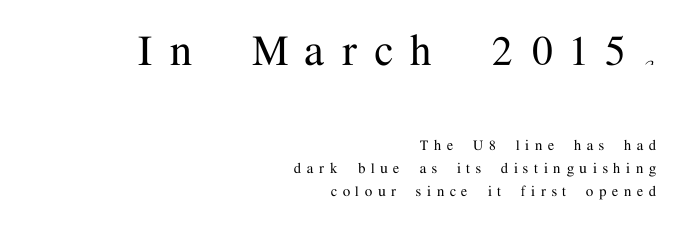
The image shows 51 px serif type, upright; set right-aligned, normal line spacing (1.34x), unusually wide letter spacing (+0.34 em), not underlined; the first (top) block is 3.0x larger; medium stroke contrast and a medium x-height.
